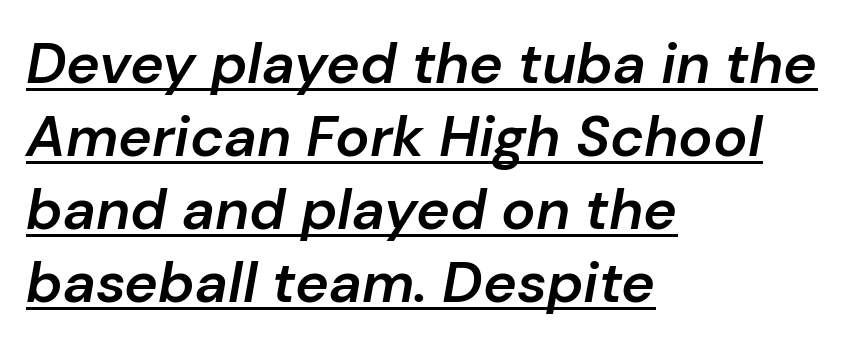
Q: Is the text bold? A: Semi-bold.
Q: Is the text italic (slanted)? A: Yes, it leans right by about 10 degrees.
Q: Is the text underlined? A: Yes.
Q: How is the paragraph aligned? A: Left-aligned.
Q: Is the spacing between letters normal or unusually wide? A: Normal.
Q: Is the spacing between lines tight, normal or loose? A: Normal.
Q: Width (condensed, normal, or wide)? A: Normal.
Q: Stroke contrast? A: Low.
Q: x-height? A: Medium.
Q: Monospaced? A: No.
